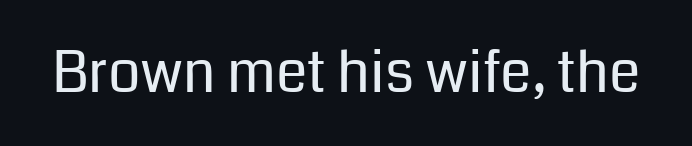
The words here are not underlined. Observe the ordinary spacing: letters are neighbours, not strangers. To sum up the face: it is a sans, with no serifs. This is the regular roman posture of the typeface. Think of a printed novel: that variable character pitch is what you see here.
